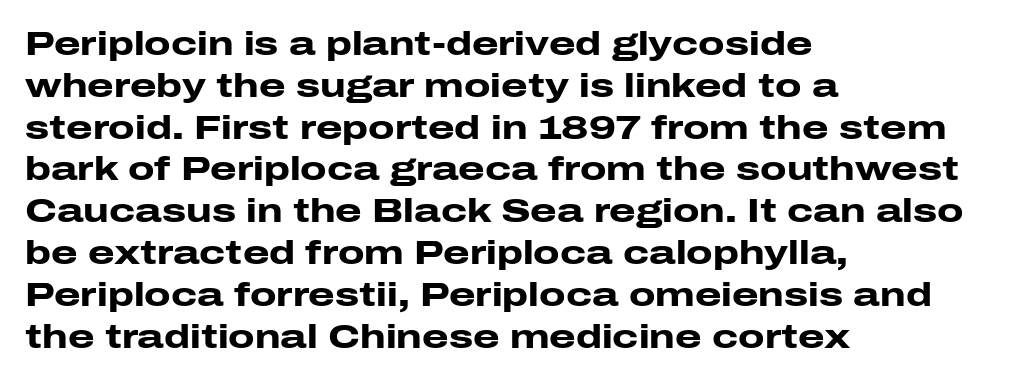
The image shows 34 px heavy, wide sans-serif type, upright; set left-aligned, line spacing 1.23x, normal letter spacing, not underlined; low stroke contrast and a medium x-height.
